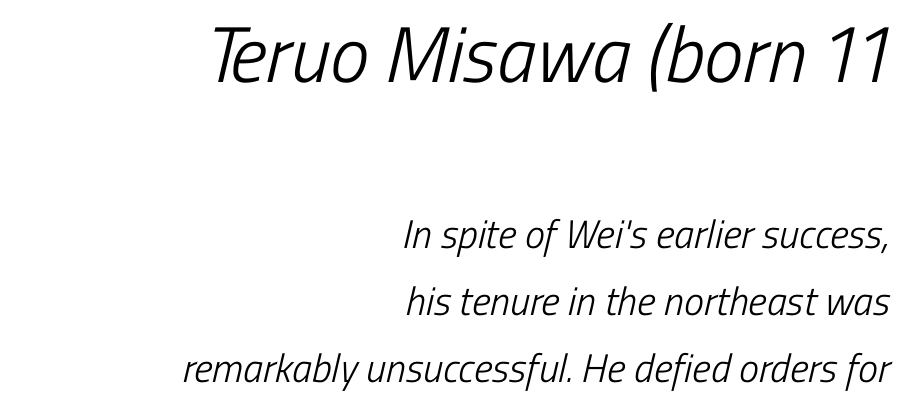
Q: Is the text bold? A: No.
Q: Is the typeface a serif or a sans-serif typeface? A: Sans-serif.
Q: Is the text underlined? A: No.
Q: How is the paragraph aligned? A: Right-aligned.
Q: Is the spacing between letters normal or unusually wide? A: Normal.
Q: Is the spacing between lines tight, normal or loose? A: Normal.
Q: Which block of text is set in a larger size, the first (top) or the second (bottom)? A: The first (top) one.
Q: Width (condensed, normal, or wide)? A: Condensed.
Q: Stroke contrast? A: Low.
Q: x-height? A: Medium.
Q: Monospaced? A: No.
